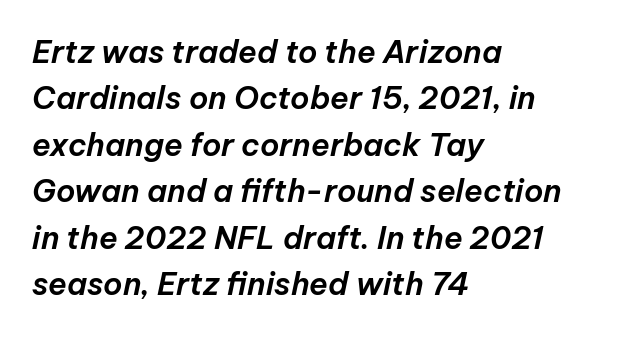
The image shows 31 px text type, italic (leaning right); set left-aligned, normal line spacing (1.5x), normal letter spacing, not underlined; low stroke contrast and a medium x-height.
